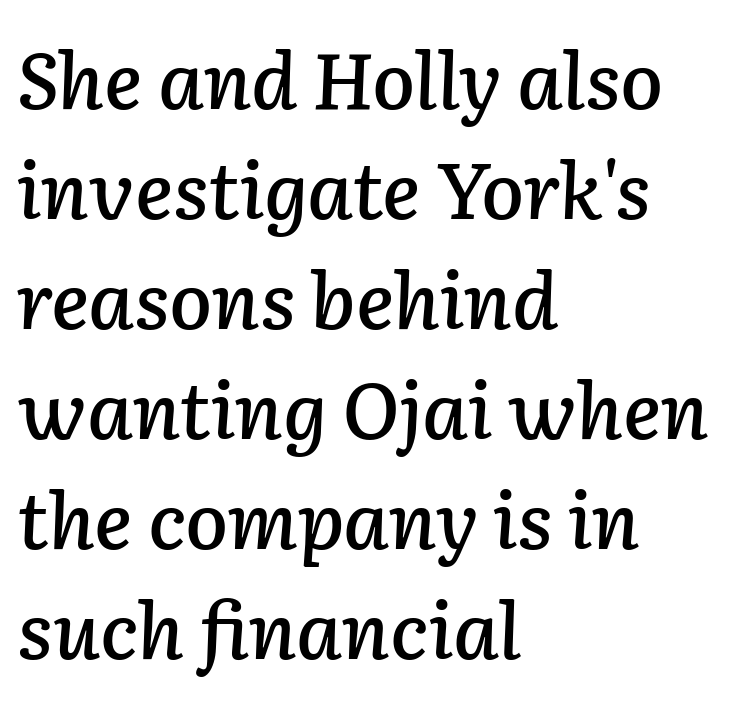
The compositor pushed each line to the left boundary. One glance says typical: line gaps are just what's usual. Notice how the stems are inclined rather than vertical — that's the hallmark of italics. Inter-character spacing is left at the font's built-in metrics. Check the space under the baseline: it is left empty. Think of a printed novel: that variable character pitch is what you see here.
